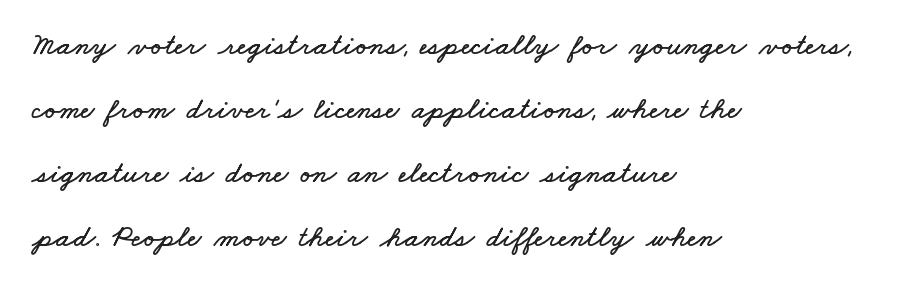
The image shows 31 px wide type; set left-aligned, loose line spacing (2.06x), normal letter spacing, not underlined; low stroke contrast and a small x-height.
